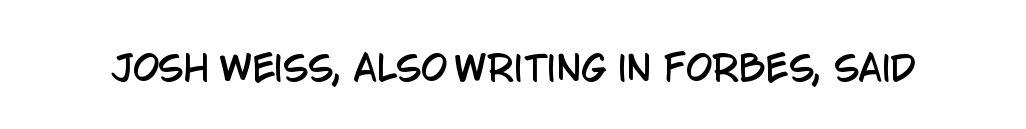
Q: Is the text italic (slanted)? A: No, it is upright.
Q: Is the typeface a serif or a sans-serif typeface? A: Sans-serif.
Q: Is the text underlined? A: No.
Q: Is the spacing between letters normal or unusually wide? A: Normal.
Q: Width (condensed, normal, or wide)? A: Condensed.
Q: Stroke contrast? A: Low.
Q: x-height? A: Large.
Q: Monospaced? A: No.
